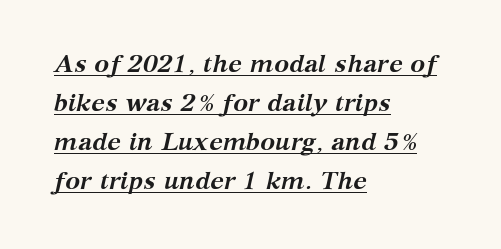
{"italic": "yes", "lean": "right", "slant_degrees": 12, "bold": "yes", "underline": "yes", "align": "left", "line_spacing": "normal", "line_spacing_ratio": 1.56, "letter_spacing": "normal", "letter_spacing_em": 0.0, "glyph_px": 25}
